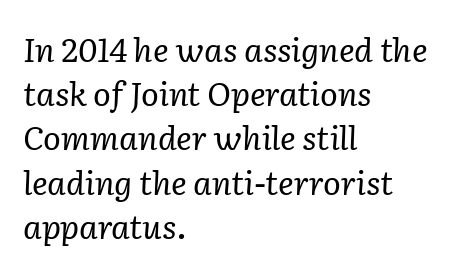
The image shows 33 px regular-weight serif type, italic (leaning right); set left-aligned, normal line spacing (1.34x), normal letter spacing, not underlined; low stroke contrast and a medium x-height.
